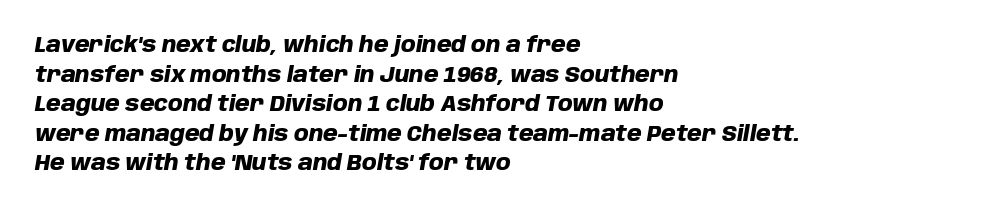
The typesetting leans heavy: a genuine bold. This is oblique type, the kind used for emphasis or titles. Inter-character spacing is left at the font's built-in metrics. Visually the block forms a straight wall on the left and a jagged coastline on the right. The foot of each line stays bare and open. Evenly set lines give the paragraph a standard silhouette.
